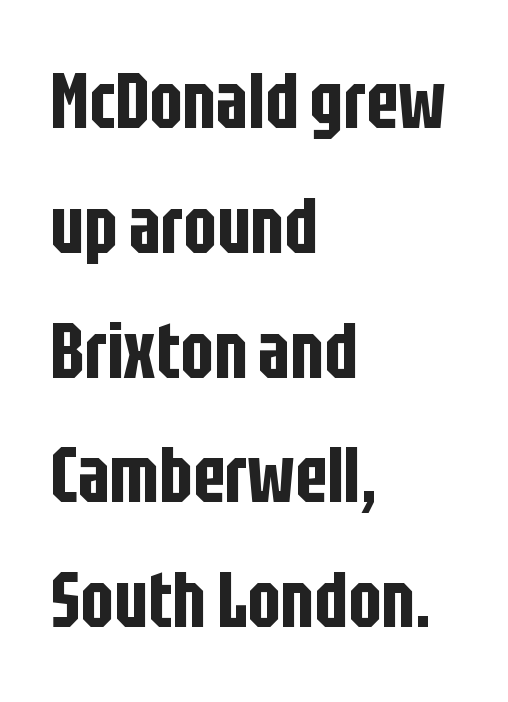
Letters rest on an invisible, unmarked baseline. Each letter keeps its own natural width here, so spacing adapts to shape. Tall strokes in this sample are plumb rather than angled. Interline gaps are of average width in this sample. This is sans-serif lettering, the kind often seen on screens and signage.
